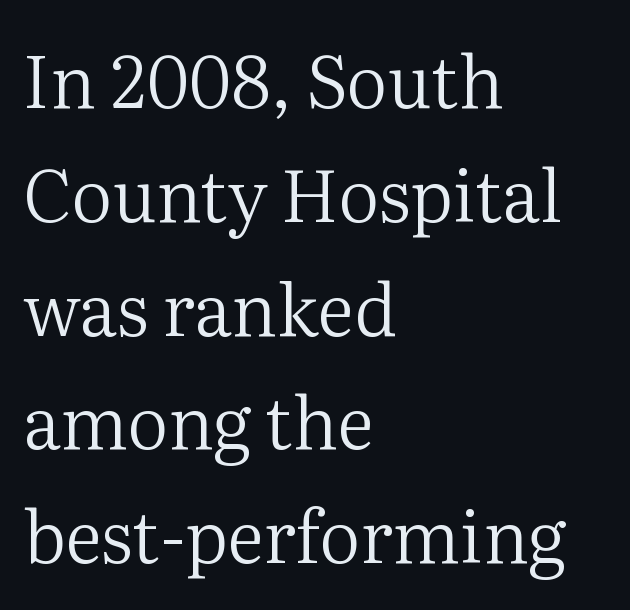
Q: Is the text bold? A: No.
Q: Is the text italic (slanted)? A: No, it is upright.
Q: Is the typeface a serif or a sans-serif typeface? A: Serif.
Q: Is the text underlined? A: No.
Q: How is the paragraph aligned? A: Left-aligned.
Q: Is the spacing between letters normal or unusually wide? A: Normal.
Q: Is the spacing between lines tight, normal or loose? A: Normal.
Q: Width (condensed, normal, or wide)? A: Normal.
Q: Stroke contrast? A: Medium.
Q: x-height? A: Medium.
Q: Monospaced? A: No.
